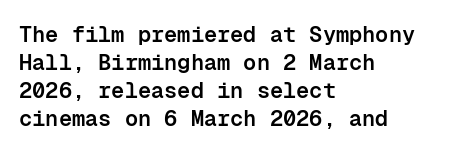
{"italic": "no", "bold": "semi", "underline": "no", "align": "left", "line_spacing": "normal", "line_spacing_ratio": 1.27, "letter_spacing": "normal", "letter_spacing_em": 0.0, "glyph_px": 22}
